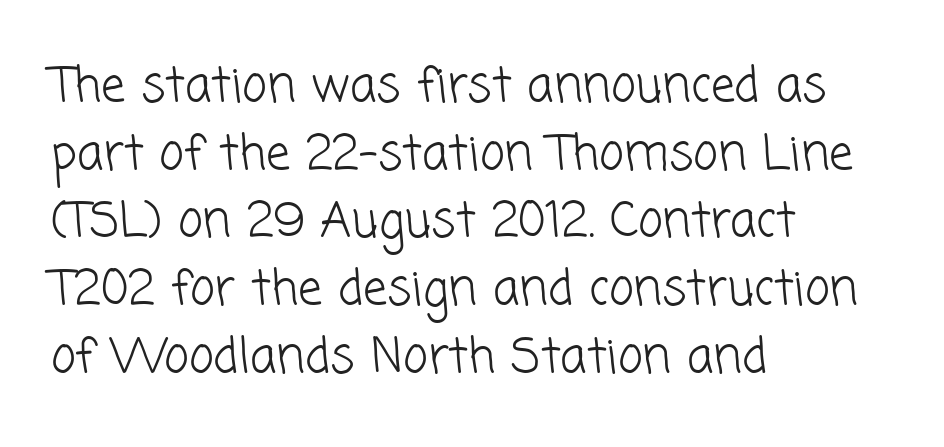
Heaviness? Minimal to ordinary, like unemphasized prose. Layout note: lines flush left. In terms of letterform style, serifs are entirely absent. Is this a fixed-width face? No — the glyphs have proportional, varying widths. The foot of each line stays bare and open. The lines sit at an ordinary, default distance from one another.
